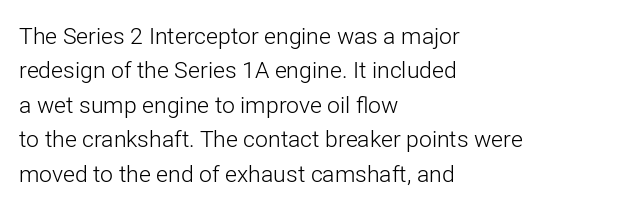
The image shows 23 px text type, upright; set left-aligned, normal line spacing (1.5x), normal letter spacing, not underlined.
